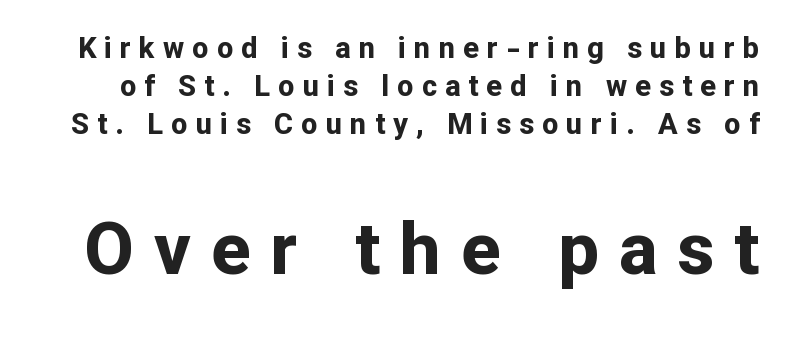
{"serif": "no", "italic": "no", "bold": "yes", "weight": "bold", "width": "normal", "stroke_contrast": "low", "x_height": "medium", "monospaced": "no", "underline": "no", "line_spacing": "normal", "line_spacing_ratio": 1.31, "letter_spacing": "wide", "letter_spacing_em": 0.28, "larger_block": "second", "size_ratio": 2.48, "glyph_px": 72}
